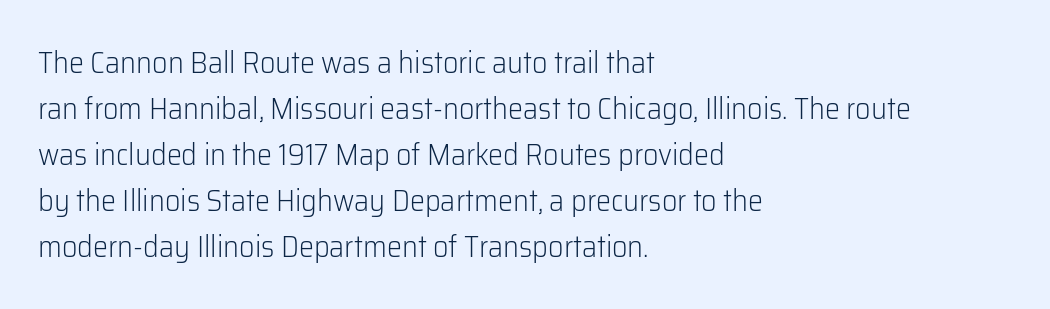
Think standard paragraph weight, or any step lighter than that. The face used here is rendered with its standard letterfit. Designer's note — italics off, roman on. A sans-serif font was chosen for this passage.
